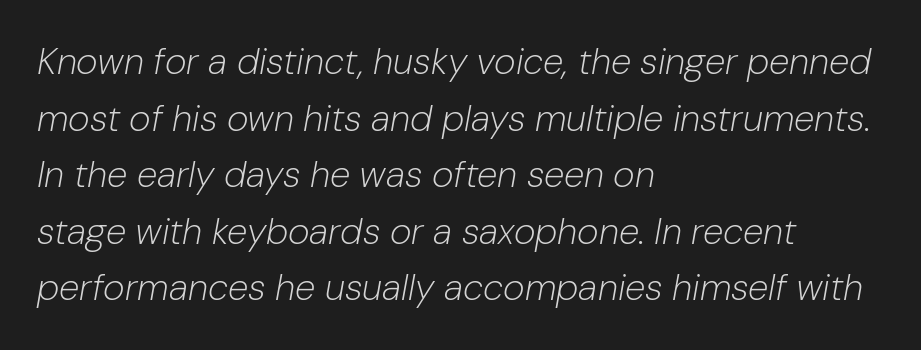
{"italic": "yes", "lean": "right", "slant_degrees": 10, "bold": "no", "weight": "light", "width": "normal", "stroke_contrast": "low", "x_height": "medium", "monospaced": "no", "underline": "no", "align": "left", "line_spacing": "normal", "line_spacing_ratio": 1.53, "letter_spacing": "normal", "letter_spacing_em": 0.0, "glyph_px": 37}
